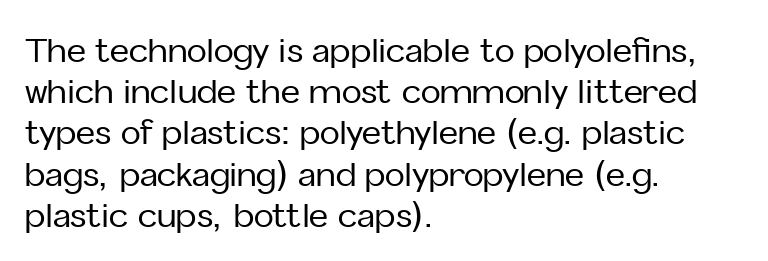
The image shows 33 px sans-serif type, upright; set left-aligned, normal line spacing (1.25x), normal letter spacing, not underlined; low stroke contrast and a medium x-height.
